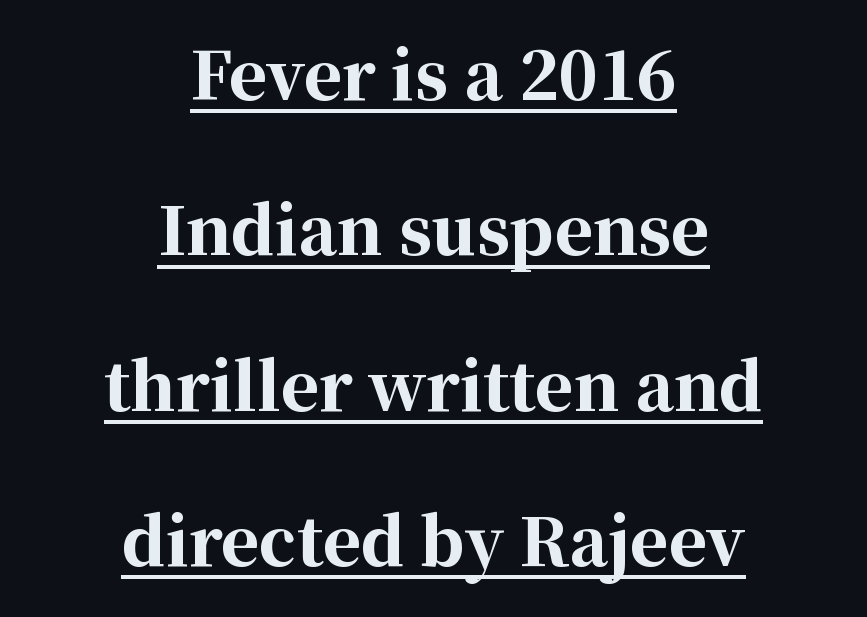
The image shows 65 px bold serif type, upright; set centered, loose line spacing (2.39x), normal letter spacing, underlined; high stroke contrast and a medium x-height.
